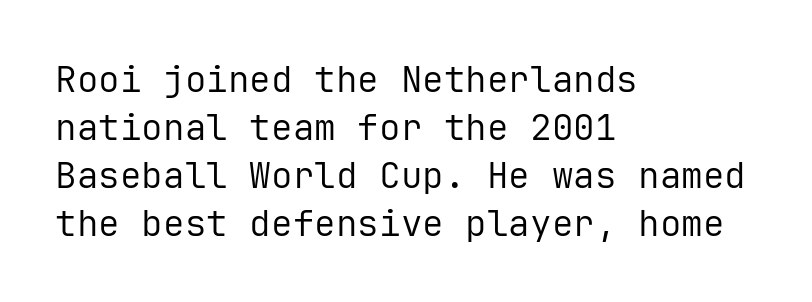
{"serif": "no", "italic": "no", "bold": "no", "weight": "regular", "width": "normal", "stroke_contrast": "low", "x_height": "medium", "monospaced": "yes", "underline": "no", "align": "left", "line_spacing": "normal", "line_spacing_ratio": 1.33, "letter_spacing": "normal", "letter_spacing_em": 0.0, "glyph_px": 36}
